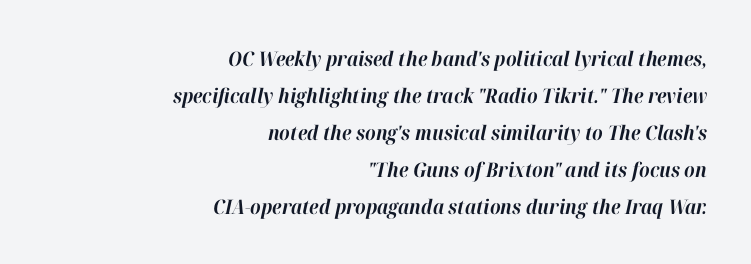
The image shows 20 px bold type, italic (leaning right); set right-aligned, line spacing 1.85x, normal letter spacing, not underlined.
